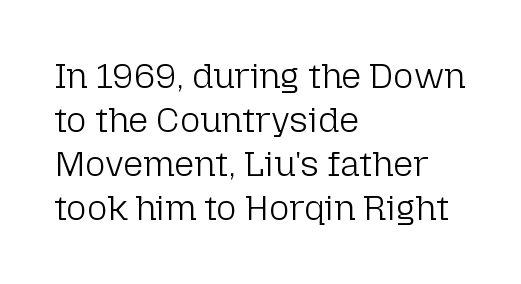
The image shows 35 px light sans-serif type, upright; set left-aligned, normal line spacing (1.26x), normal letter spacing, not underlined; low stroke contrast and a medium x-height.
